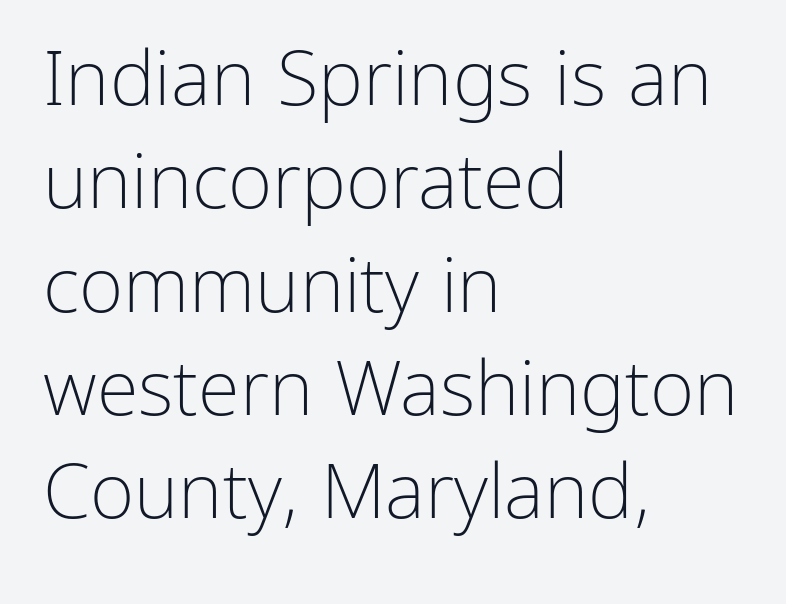
Q: Is the text bold? A: No.
Q: Is the text italic (slanted)? A: No, it is upright.
Q: Is the typeface a serif or a sans-serif typeface? A: Sans-serif.
Q: Is the text underlined? A: No.
Q: How is the paragraph aligned? A: Left-aligned.
Q: Is the spacing between letters normal or unusually wide? A: Normal.
Q: Is the spacing between lines tight, normal or loose? A: Normal.
Q: Width (condensed, normal, or wide)? A: Normal.
Q: Stroke contrast? A: Low.
Q: x-height? A: Medium.
Q: Monospaced? A: No.
